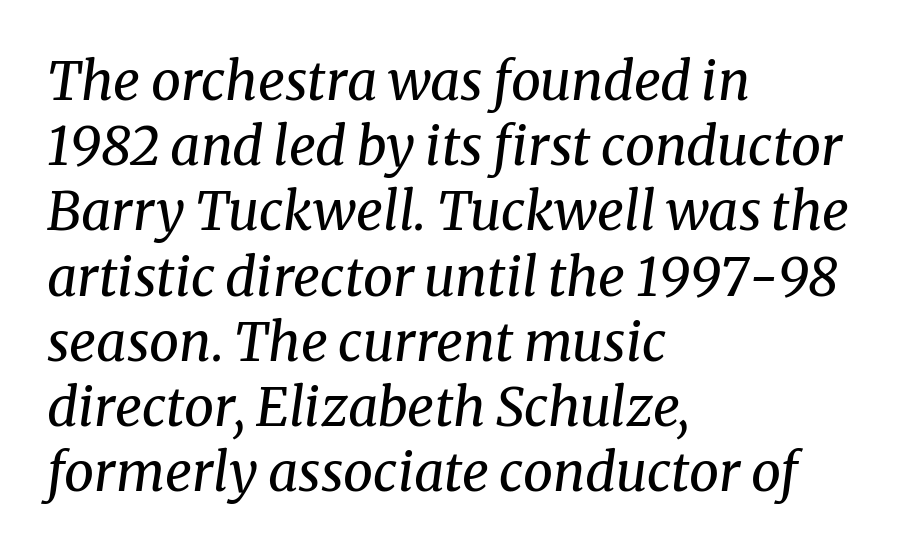
The image shows 53 px regular-weight serif type, italic (leaning right); set left-aligned, line spacing 1.23x, normal letter spacing, not underlined; medium stroke contrast and a medium x-height.
